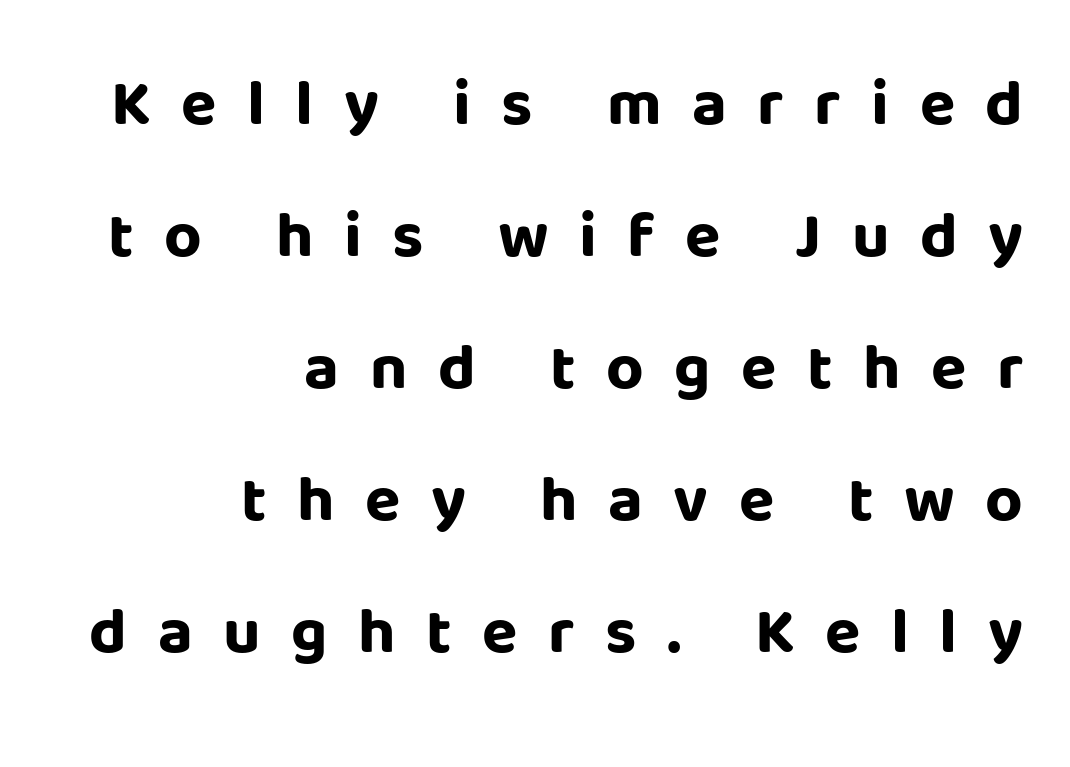
Typographically, this falls in the sans-serif category. Caption: expanded tracking, letters set apart. The sample has been set heavy, in full bold. This rendering features lettering with no underline. Is the block centered? No — it sits flush against the right margin. Proportional: the letters do not fall into vertical columns.
